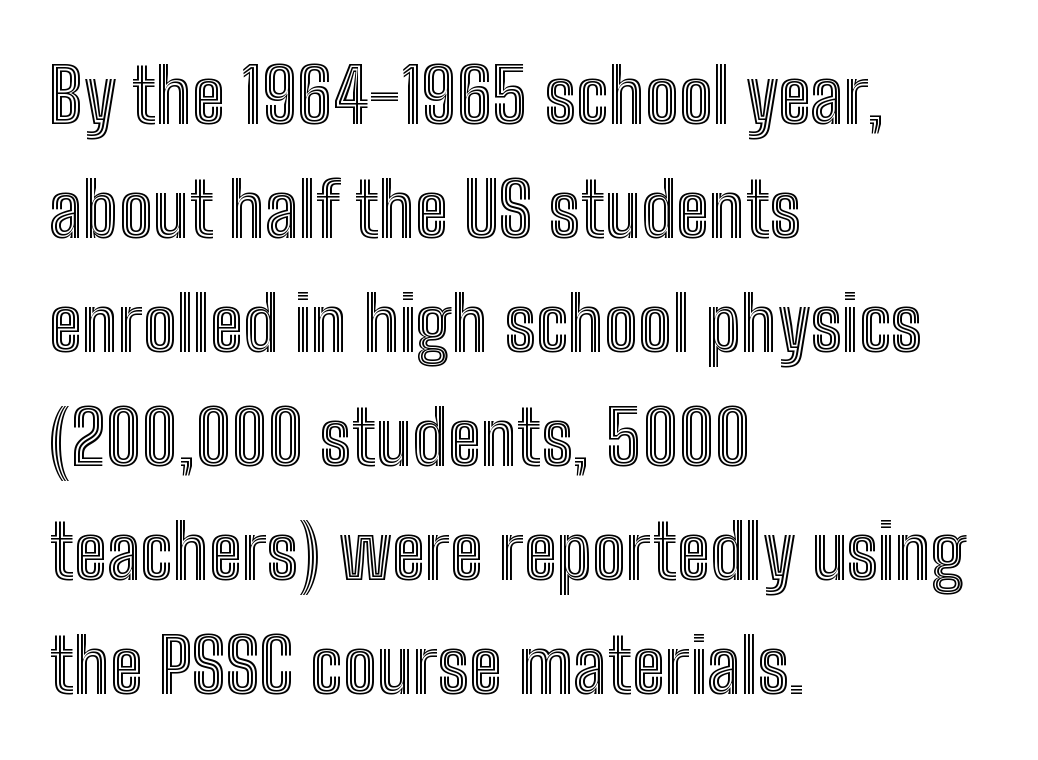
{"italic": "no", "width": "condensed", "x_height": "medium", "monospaced": "no", "underline": "no", "align": "left", "line_spacing": "normal", "line_spacing_ratio": 1.5, "letter_spacing": "normal", "letter_spacing_em": 0.0, "glyph_px": 76}
